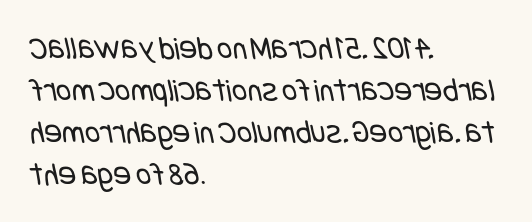
The image shows 33 px regular-weight, condensed sans-serif type; set left-aligned, normal line spacing (1.27x), normal letter spacing, not underlined; low stroke contrast and a large x-height.
